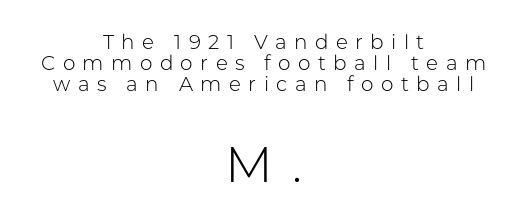
Q: Is the text bold? A: No.
Q: Is the text italic (slanted)? A: No, it is upright.
Q: Is the typeface a serif or a sans-serif typeface? A: Sans-serif.
Q: Is the text underlined? A: No.
Q: How is the paragraph aligned? A: Centered.
Q: Is the spacing between letters normal or unusually wide? A: Unusually wide.
Q: Is the spacing between lines tight, normal or loose? A: Tight.
Q: Which block of text is set in a larger size, the first (top) or the second (bottom)? A: The second (bottom) one.
Q: Width (condensed, normal, or wide)? A: Normal.
Q: Stroke contrast? A: Low.
Q: x-height? A: Medium.
Q: Monospaced? A: No.
